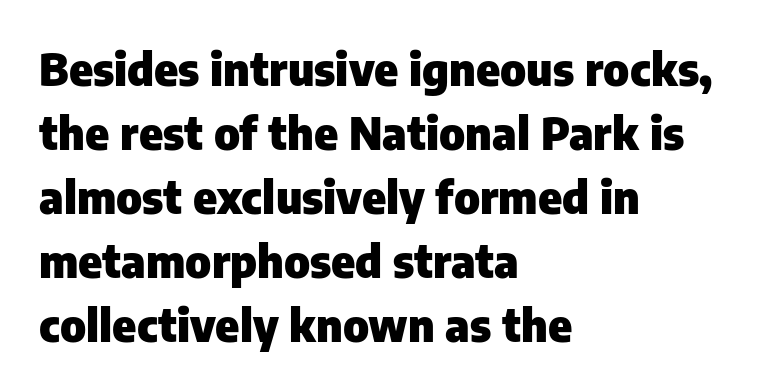
The image shows 45 px heavy sans-serif type, upright; set left-aligned, normal line spacing (1.42x), normal letter spacing, not underlined; low stroke contrast and a medium x-height.
